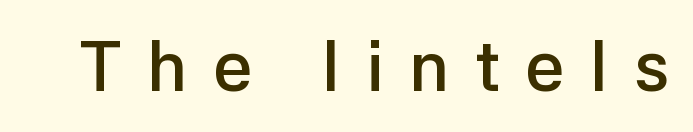
Just letters on the line, the space beneath them empty. To sum up the face: it is a sans, with no serifs. Compared with an ordinary text face, these strokes are moderately heavier — a semibold. Style check: upright. Varying glyph widths throughout — classic text-font behaviour. Substantial extra tracking has been applied to these lines.
